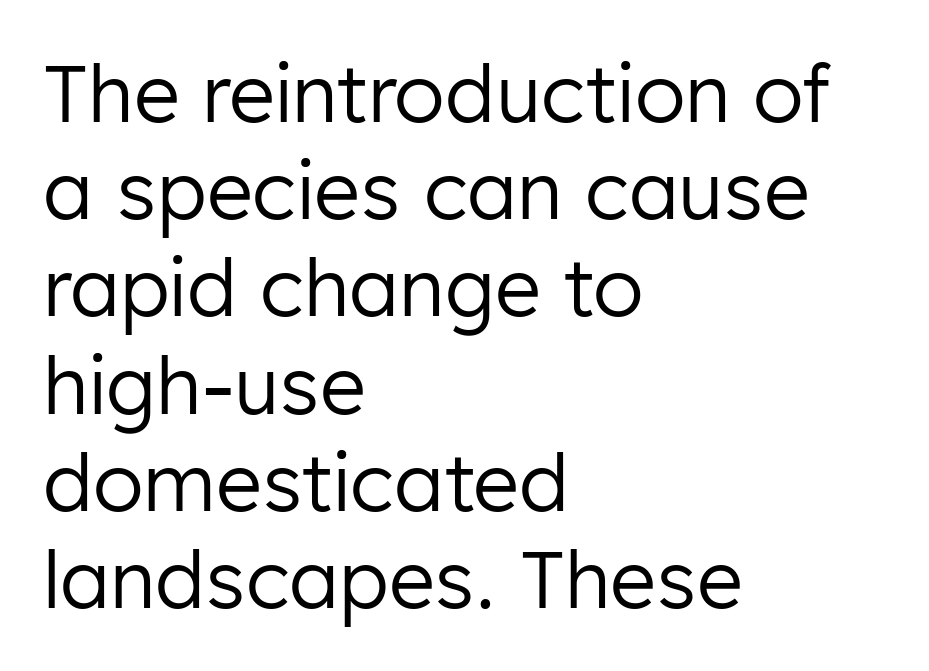
{"serif": "no", "italic": "no", "bold": "no", "weight": "regular", "width": "normal", "stroke_contrast": "low", "x_height": "medium", "monospaced": "no", "underline": "no", "align": "left", "line_spacing_ratio": 1.23, "letter_spacing": "normal", "letter_spacing_em": 0.0, "glyph_px": 79}
